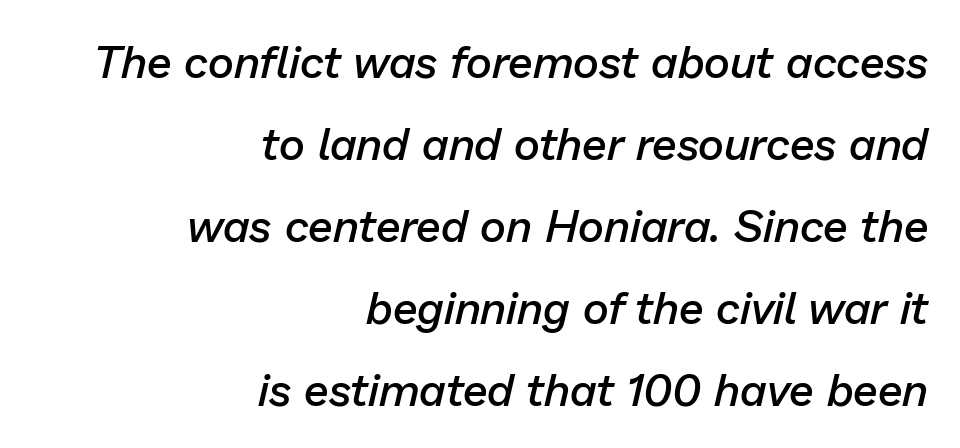
Set as a demibold, roughly 600 on the weight scale. Lines of text with bare space underneath. Compared with ordinary roman type, these characters are visibly tilted. A typesetter would call this zero additional tracking.
